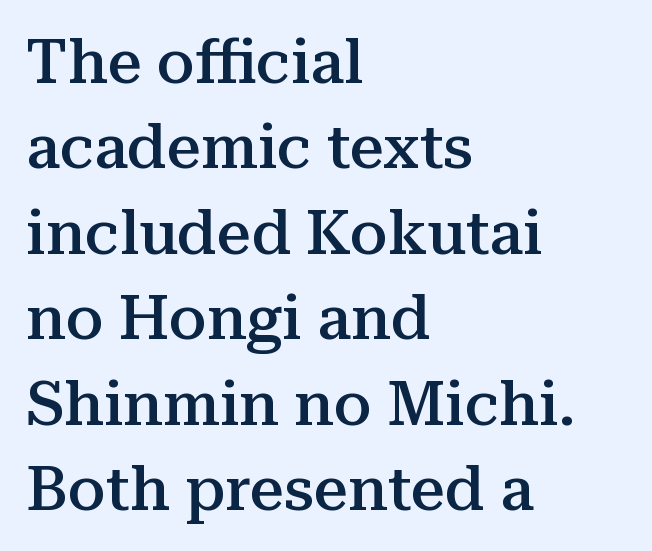
The image shows 61 px semibold serif type, upright; set left-aligned, normal line spacing (1.4x), normal letter spacing, not underlined; medium stroke contrast and a medium x-height.
